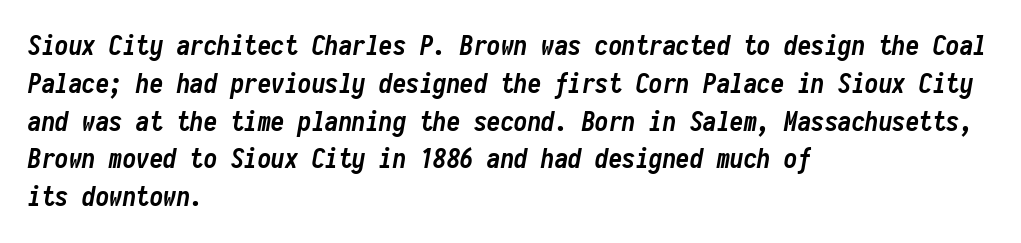
{"italic": "yes", "lean": "right", "slant_degrees": 10, "bold": "yes", "underline": "no", "align": "left", "line_spacing": "normal", "line_spacing_ratio": 1.4, "letter_spacing": "normal", "letter_spacing_em": 0.0, "glyph_px": 27}
